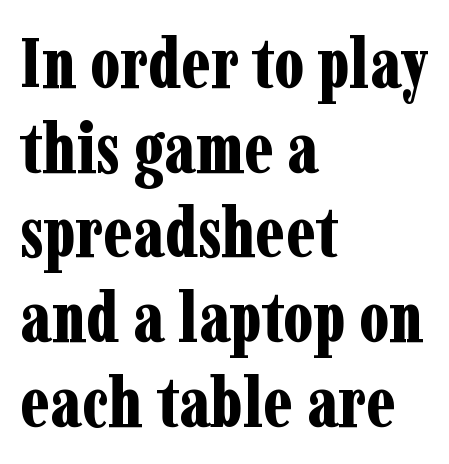
The image shows 70 px bold, condensed serif type, upright; set left-aligned, line spacing 1.21x, normal letter spacing, not underlined; low stroke contrast and a medium x-height.
